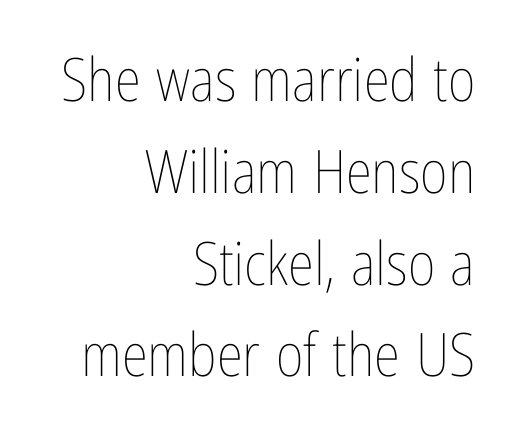
Q: Is the text bold? A: No.
Q: Is the text italic (slanted)? A: No, it is upright.
Q: Is the text underlined? A: No.
Q: How is the paragraph aligned? A: Right-aligned.
Q: Is the spacing between letters normal or unusually wide? A: Normal.
Q: Is the spacing between lines tight, normal or loose? A: Normal.
Q: Width (condensed, normal, or wide)? A: Condensed.
Q: Stroke contrast? A: Low.
Q: x-height? A: Medium.
Q: Monospaced? A: No.
